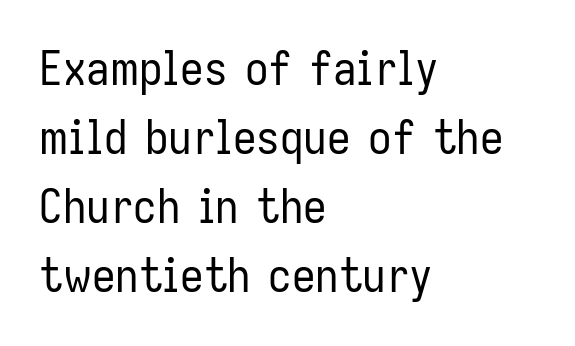
{"serif": "no", "italic": "no", "bold": "no", "weight": "regular", "width": "condensed", "stroke_contrast": "low", "x_height": "medium", "monospaced": "no", "underline": "no", "align": "left", "line_spacing": "normal", "line_spacing_ratio": 1.47, "letter_spacing": "normal", "letter_spacing_em": 0.0, "glyph_px": 47}
